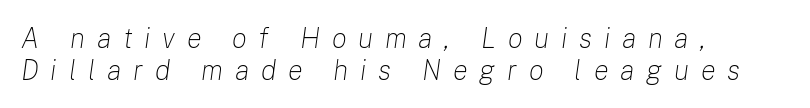
The image shows 28 px light type, italic (leaning right); set left-aligned, tight line spacing (1.14x), unusually wide letter spacing (+0.42 em), not underlined; low stroke contrast and a medium x-height.
